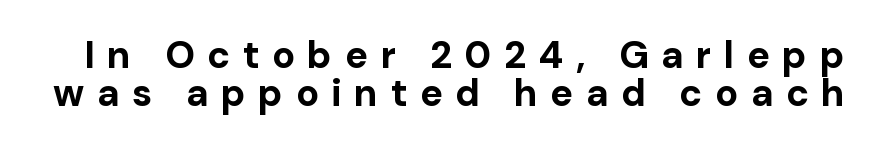
Q: Is the text bold? A: Yes.
Q: Is the text italic (slanted)? A: No, it is upright.
Q: Is the typeface a serif or a sans-serif typeface? A: Sans-serif.
Q: Is the text underlined? A: No.
Q: Is the spacing between letters normal or unusually wide? A: Unusually wide.
Q: Is the spacing between lines tight, normal or loose? A: Tight.
Q: Width (condensed, normal, or wide)? A: Normal.
Q: Stroke contrast? A: Low.
Q: x-height? A: Medium.
Q: Monospaced? A: No.
